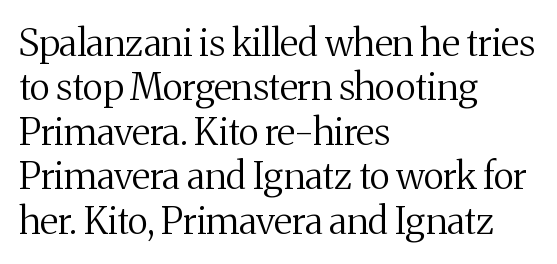
The typeface chosen for these lines features serifs. The passage shown is not bold in any degree. Decoration check: the copy has no underline. Caption: multi-line text, flush left, ragged right.
